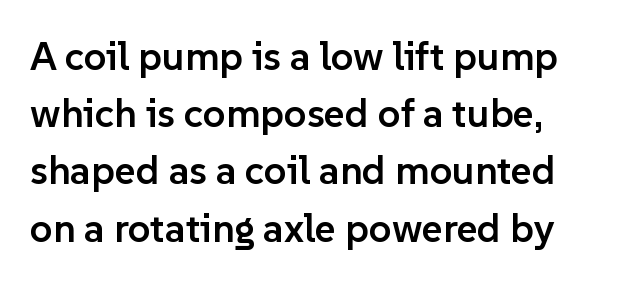
Bare-footed words on every line. If you measured baseline to baseline, you'd find a middling distance. The horizontal fit of the characters is conventional and even. Stroke thickness is moderately raised; the sample reads as semibold. The passage shown is typed in a proportional face where columns would drift.
